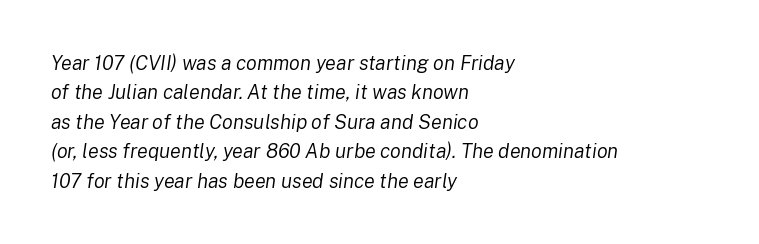
Q: Is the text bold? A: No.
Q: Is the text italic (slanted)? A: Yes, it leans right by about 8 degrees.
Q: Is the text underlined? A: No.
Q: How is the paragraph aligned? A: Left-aligned.
Q: Is the spacing between letters normal or unusually wide? A: Normal.
Q: Is the spacing between lines tight, normal or loose? A: Normal.
